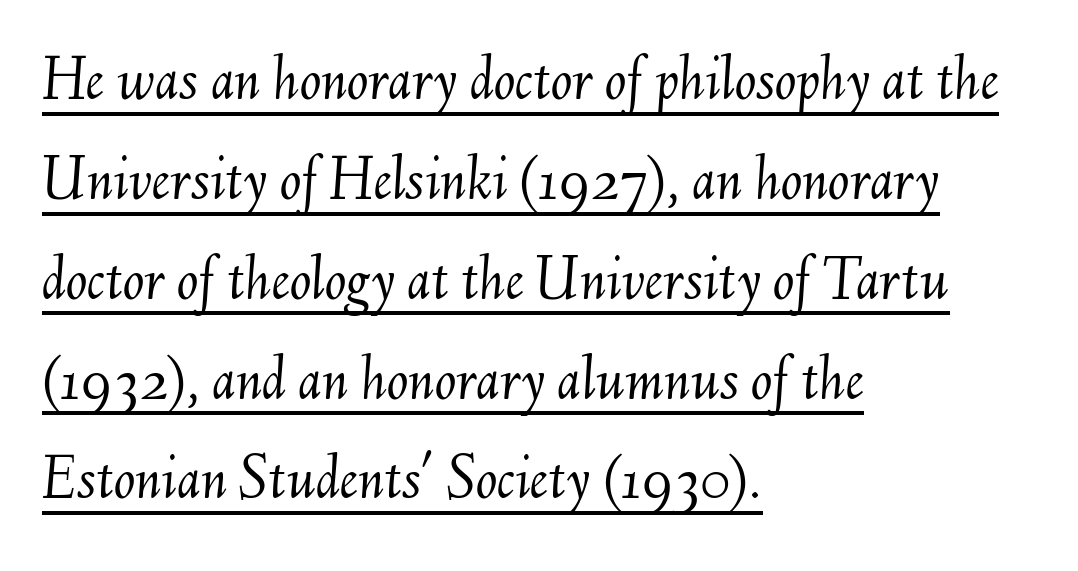
The image shows 64 px light type, italic (leaning right); set left-aligned, normal line spacing (1.56x), normal letter spacing, underlined; medium stroke contrast and a small x-height.
